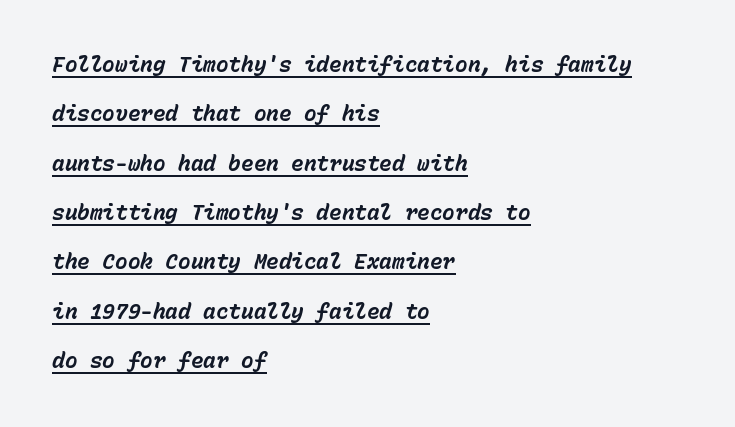
The image shows 21 px bold type, italic (leaning right); set left-aligned, loose line spacing (2.35x), normal letter spacing, underlined.
